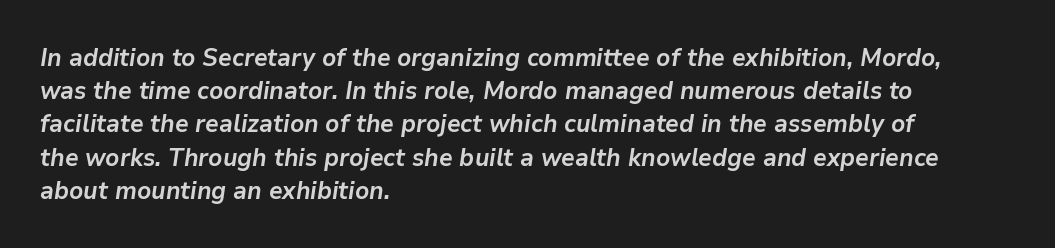
{"italic": "yes", "lean": "right", "slant_degrees": 9, "bold": "yes", "underline": "no", "align": "left", "line_spacing": "normal", "line_spacing_ratio": 1.33, "letter_spacing": "normal", "letter_spacing_em": 0.0, "glyph_px": 25}
